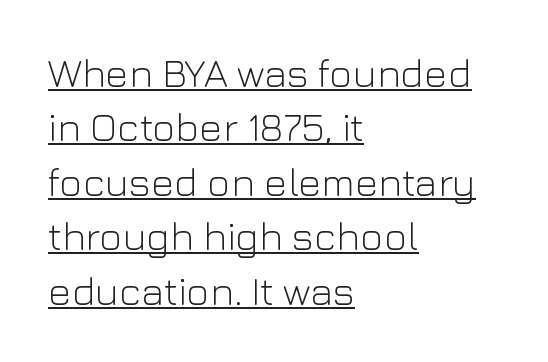
The image shows 40 px light sans-serif type, upright; set left-aligned, normal line spacing (1.36x), normal letter spacing, underlined; low stroke contrast and a medium x-height.
